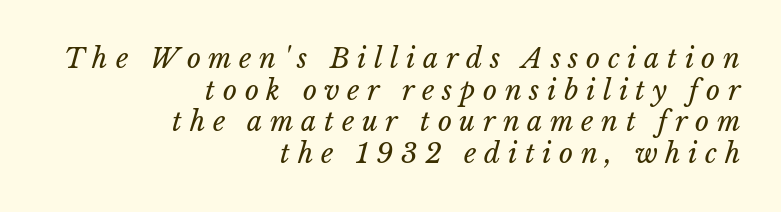
{"bold": "no", "underline": "no", "align": "right", "line_spacing_ratio": 1.17, "letter_spacing": "wide", "letter_spacing_em": 0.28, "glyph_px": 27}
